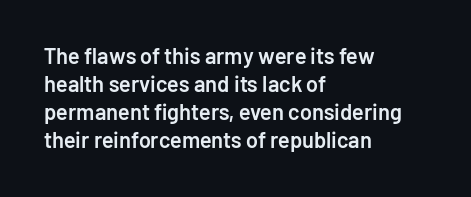
The image shows 22 px text type, upright; set left-aligned, normal line spacing (1.27x), normal letter spacing, not underlined.
